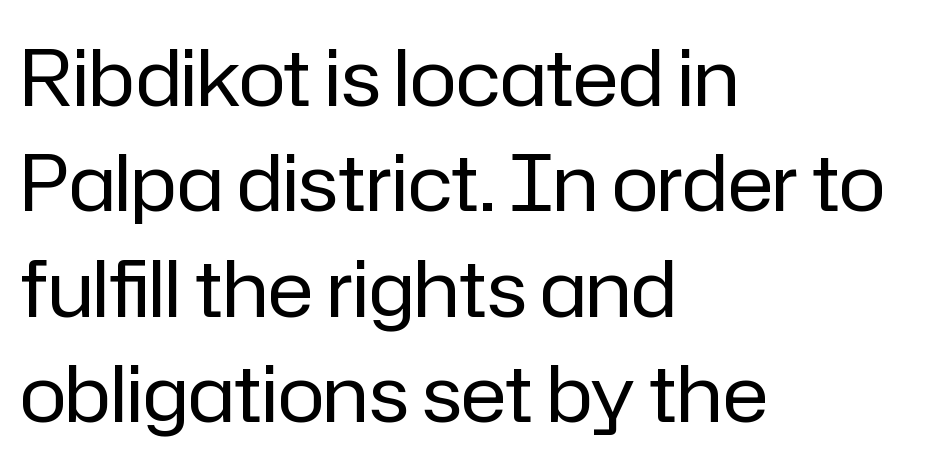
{"serif": "no", "italic": "no", "bold": "no", "weight": "regular", "width": "normal", "stroke_contrast": "low", "x_height": "medium", "monospaced": "no", "underline": "no", "align": "left", "line_spacing": "normal", "line_spacing_ratio": 1.35, "letter_spacing": "normal", "letter_spacing_em": 0.0, "glyph_px": 78}
